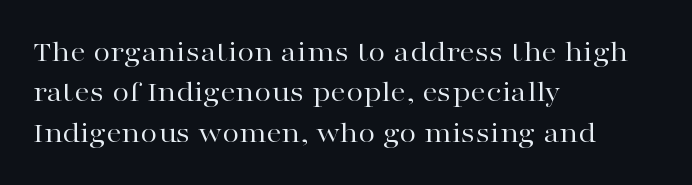
{"serif": "yes", "italic": "no", "bold": "no", "weight": "regular", "width": "wide", "stroke_contrast": "high", "x_height": "medium", "monospaced": "no", "underline": "no", "align": "left", "line_spacing": "normal", "line_spacing_ratio": 1.3, "letter_spacing": "normal", "letter_spacing_em": 0.0, "glyph_px": 31}
